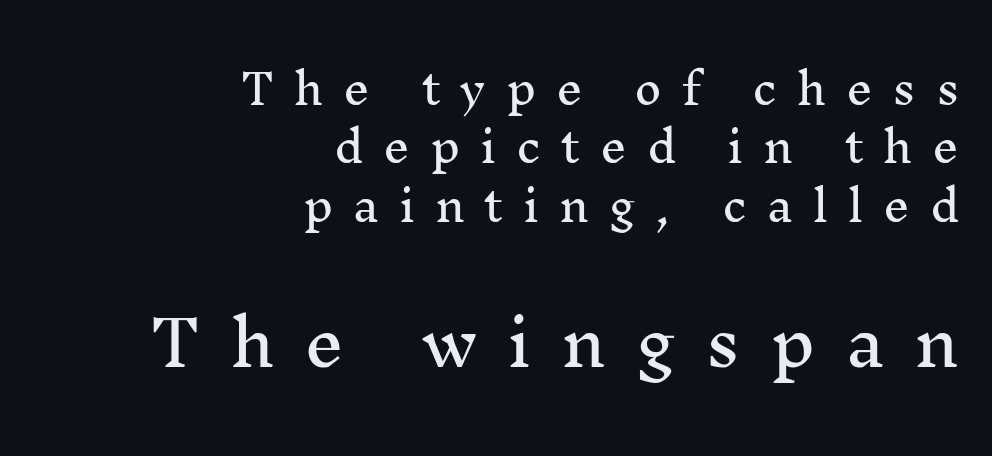
The image shows 63 px serif type, upright; set right-aligned, normal line spacing (1.39x), unusually wide letter spacing (+0.47 em), not underlined; the second (bottom) block is 1.5x larger; medium stroke contrast and a medium x-height.
